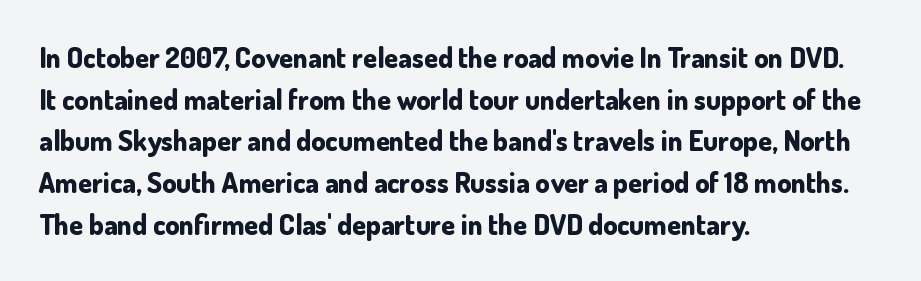
Q: Is the text bold? A: Yes.
Q: Is the text italic (slanted)? A: No, it is upright.
Q: Is the typeface a serif or a sans-serif typeface? A: Sans-serif.
Q: Is the text underlined? A: No.
Q: How is the paragraph aligned? A: Left-aligned.
Q: Is the spacing between letters normal or unusually wide? A: Normal.
Q: Is the spacing between lines tight, normal or loose? A: Normal.
Q: Width (condensed, normal, or wide)? A: Normal.
Q: Stroke contrast? A: Low.
Q: x-height? A: Small.
Q: Monospaced? A: No.
